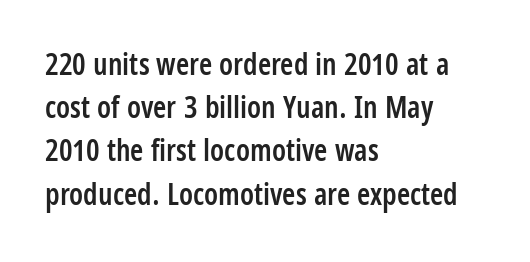
How are the letters spaced? Ordinarily, with no added tracking. Type style note: lacks serifs. Nobody drew a line under any word here. This is the in-between weight designers call semibold or demi. The passage shown is typed in a proportional face where columns would drift. Notice how the stems are strictly vertical — no italics here.
